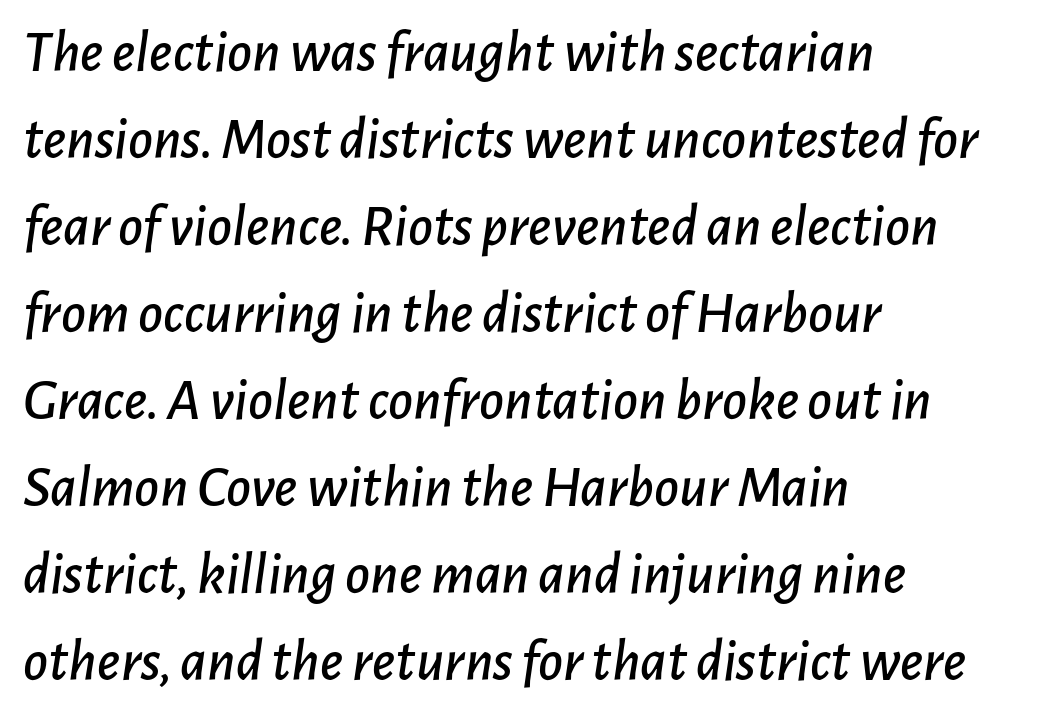
{"italic": "yes", "lean": "right", "slant_degrees": 7, "width": "normal", "stroke_contrast": "low", "x_height": "medium", "monospaced": "no", "underline": "no", "align": "left", "line_spacing": "normal", "line_spacing_ratio": 1.45, "letter_spacing": "normal", "letter_spacing_em": 0.0, "glyph_px": 60}
